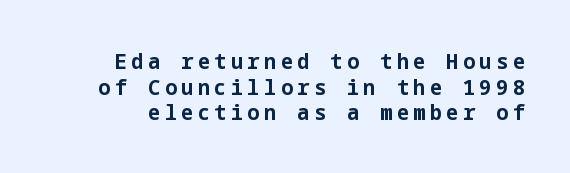
{"italic": "no", "bold": "yes", "underline": "no", "line_spacing_ratio": 1.17, "glyph_px": 22}
